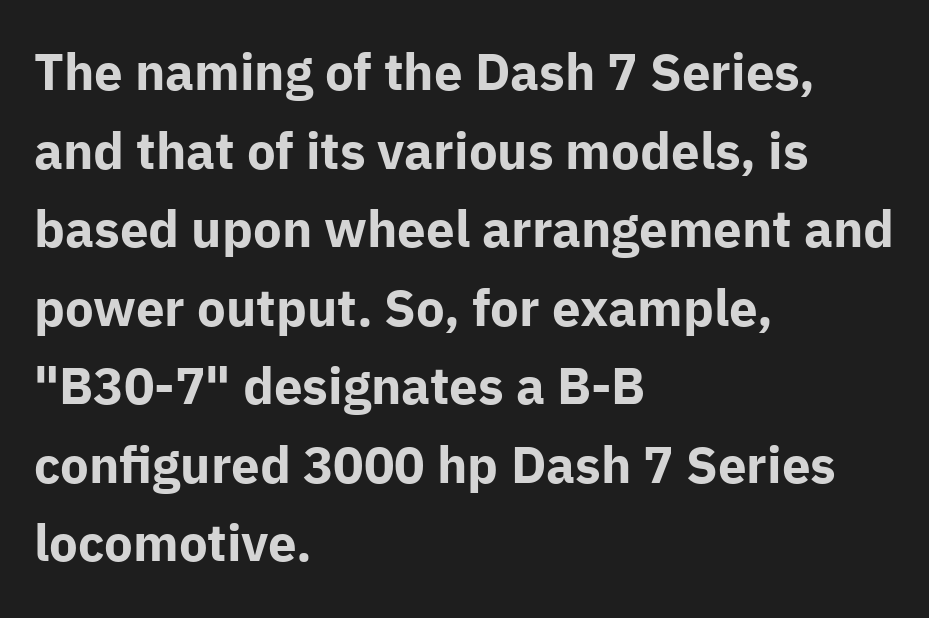
Check under the words: just untouched page. Do the letters lean? They stand straight. Teacher's note: observe the even left margin — that is flush-left alignment. In terms of letterform style, serifs are entirely absent.
